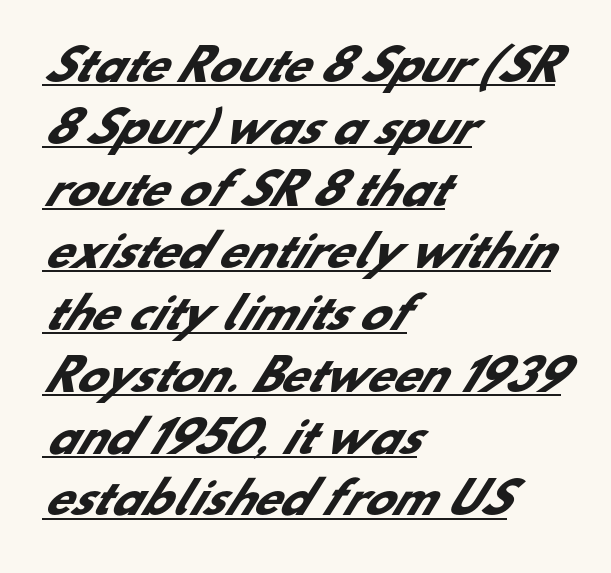
{"serif": "no", "bold": "yes", "weight": "heavy", "width": "normal", "stroke_contrast": "low", "x_height": "small", "monospaced": "no", "underline": "yes", "align": "left", "line_spacing": "normal", "line_spacing_ratio": 1.44, "letter_spacing": "normal", "letter_spacing_em": 0.0, "glyph_px": 43}
